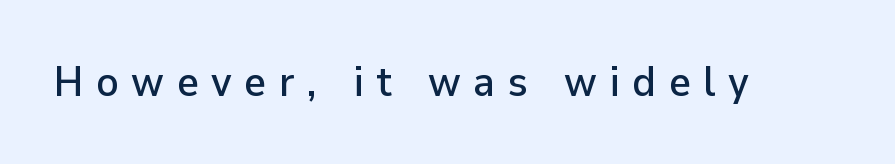
Look at the bottom of the vertical strokes: they stop flat, with no serifs. Every stem runs plumb, perpendicular to the baseline. Has an underline been added? It has not. The letters are spread apart with noticeably loose tracking. Varying glyph widths throughout — classic text-font behaviour.
